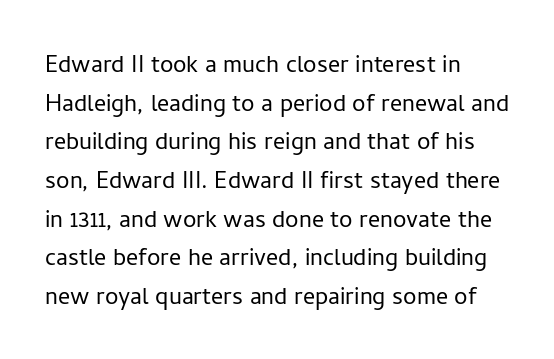
Here the designer chose a conventional face with non-uniform glyph widths. Plain, unruled lines of type. All the whitespace from short lines collects on the right. Note: no serifs on the glyphs. Characters follow at the spacing the type designer built in.
